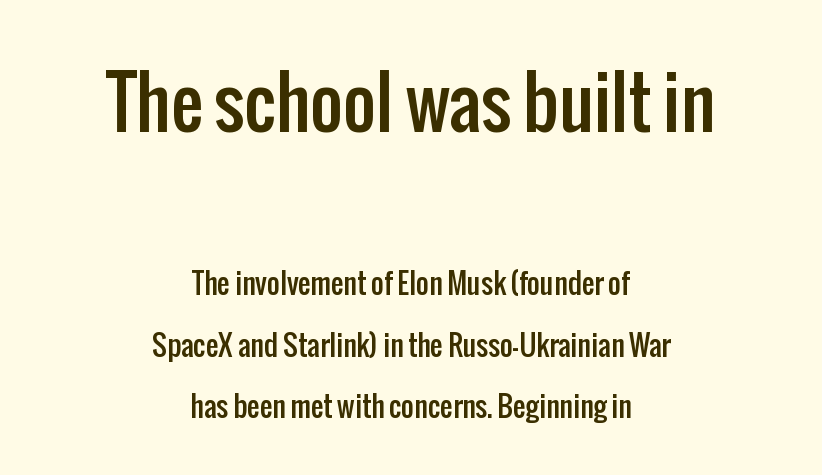
Q: Is the text italic (slanted)? A: No, it is upright.
Q: Is the typeface a serif or a sans-serif typeface? A: Sans-serif.
Q: Is the text underlined? A: No.
Q: How is the paragraph aligned? A: Centered.
Q: Is the spacing between letters normal or unusually wide? A: Normal.
Q: Is the spacing between lines tight, normal or loose? A: Loose.
Q: Which block of text is set in a larger size, the first (top) or the second (bottom)? A: The first (top) one.
Q: Width (condensed, normal, or wide)? A: Condensed.
Q: Stroke contrast? A: Low.
Q: x-height? A: Medium.
Q: Monospaced? A: No.
